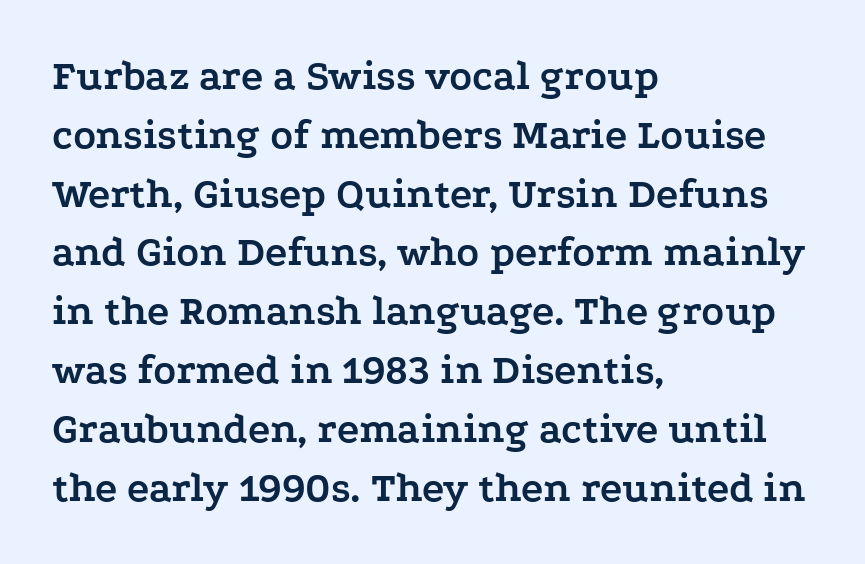
Does the type have serifs? Yes, each stem ends in a small foot. Upright lettering throughout. Summary of vertical rhythm: regular, with standard interline spacing. Does the copy run flush right? No — it runs flush left. Nobody drew a line under any word here.
